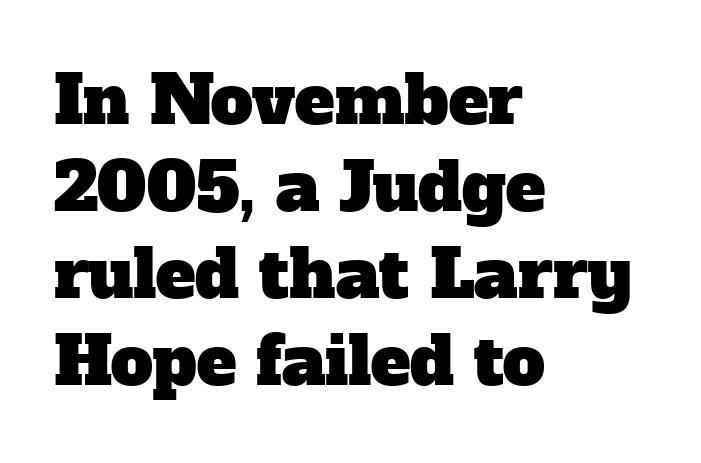
{"serif": "yes", "width": "normal", "stroke_contrast": "low", "x_height": "medium", "monospaced": "no", "underline": "no", "align": "left", "line_spacing": "normal", "line_spacing_ratio": 1.3, "letter_spacing": "normal", "letter_spacing_em": 0.0, "glyph_px": 67}
